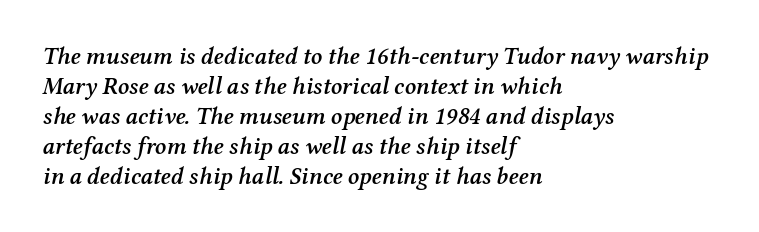
The image shows 24 px text type, italic (leaning right); set left-aligned, normal line spacing (1.25x), normal letter spacing, not underlined.
